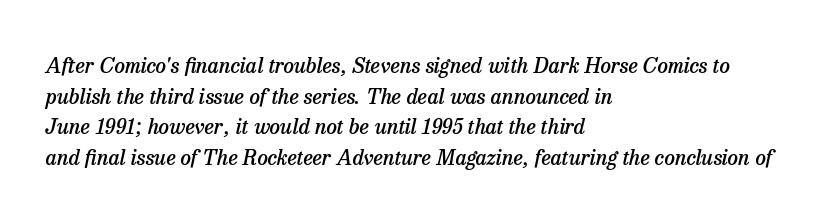
Q: Is the text bold? A: Semi-bold.
Q: Is the text italic (slanted)? A: Yes, it leans right by about 13 degrees.
Q: Is the text underlined? A: No.
Q: How is the paragraph aligned? A: Left-aligned.
Q: Is the spacing between letters normal or unusually wide? A: Normal.
Q: Is the spacing between lines tight, normal or loose? A: Normal.
